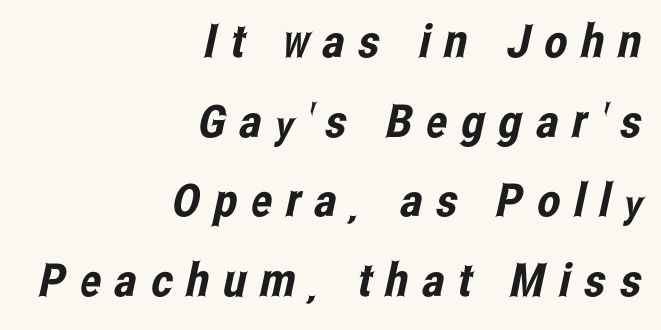
The paragraph shown leans on its right margin. The letters advance in unequal steps, a hallmark of proportional type. Are there feet on the stems? There aren't — it's a sans. Underline: absent. Caption: expanded tracking, letters set apart.
